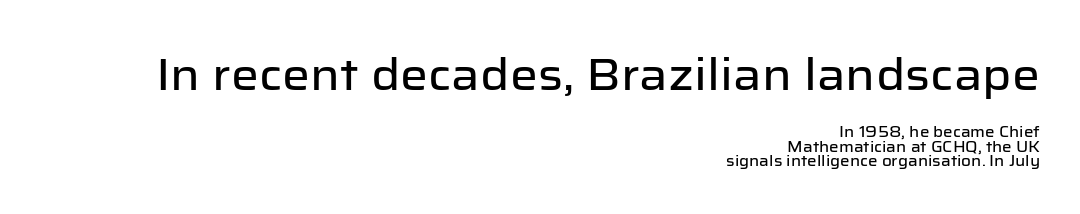
The image shows 44 px sans-serif type, upright; set right-aligned, tight line spacing (0.99x), normal letter spacing, not underlined; the first (top) block is 2.93x larger; low stroke contrast and a medium x-height.
